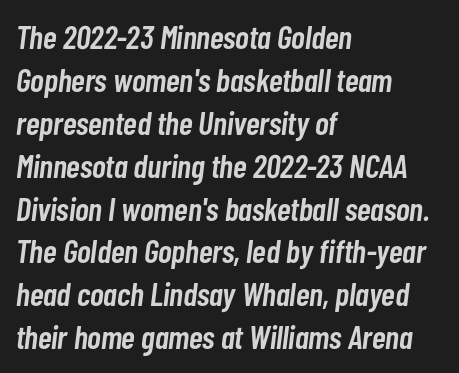
Q: Is the text bold? A: Semi-bold.
Q: Is the text italic (slanted)? A: Yes, it leans right by about 7 degrees.
Q: Is the text underlined? A: No.
Q: How is the paragraph aligned? A: Left-aligned.
Q: Is the spacing between letters normal or unusually wide? A: Normal.
Q: Is the spacing between lines tight, normal or loose? A: Normal.
Q: Width (condensed, normal, or wide)? A: Condensed.
Q: Stroke contrast? A: Low.
Q: x-height? A: Medium.
Q: Monospaced? A: No.
